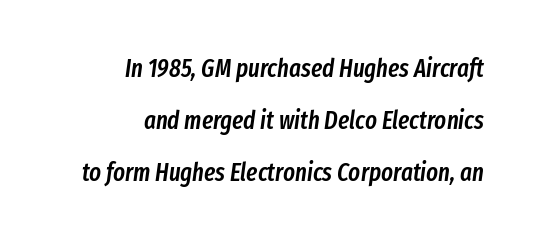
Q: Is the text bold? A: Semi-bold.
Q: Is the text italic (slanted)? A: Yes, it leans right by about 8 degrees.
Q: Is the text underlined? A: No.
Q: How is the paragraph aligned? A: Right-aligned.
Q: Is the spacing between letters normal or unusually wide? A: Normal.
Q: Is the spacing between lines tight, normal or loose? A: Loose.
